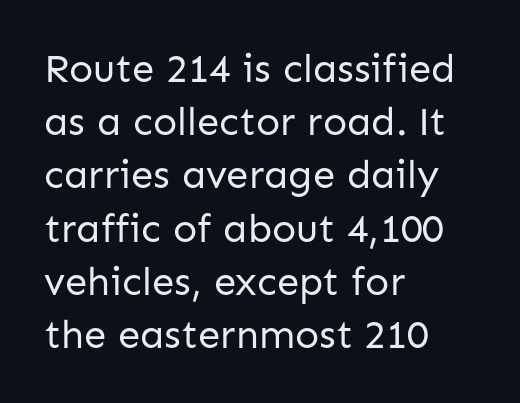
Tracking value appears to be zero — textbook default spacing. Notice how descenders clear the ascenders below comfortably — that's standard leading. The typesetting does not lean heavy: it is not bold. Are there feet on the stems? There aren't — it's a sans.
